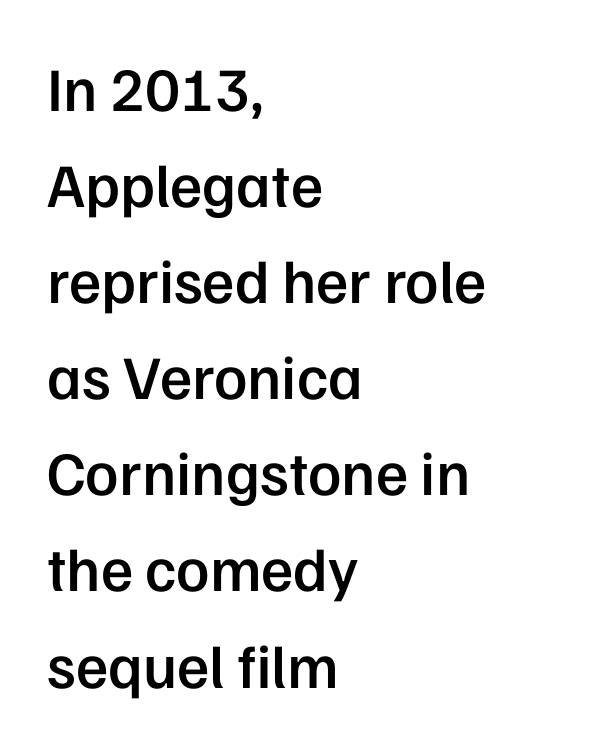
The image shows 62 px semibold sans-serif type, upright; set left-aligned, normal line spacing (1.55x), normal letter spacing, not underlined; low stroke contrast and a medium x-height.
